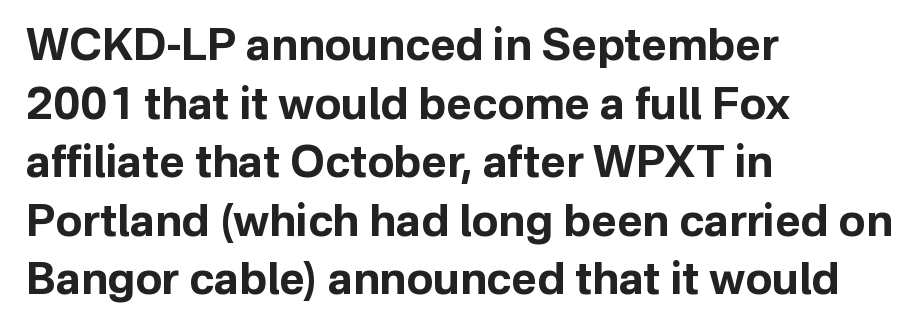
The face used here is a sans, in the tradition of grotesques and geometrics. In terms of leading, this rendering sits right in the middle. Nothing unusual about the tracking: characters are spaced as the font intends. The zone under the glyphs is completely vacant. Varying glyph widths throughout — classic text-font behaviour.
